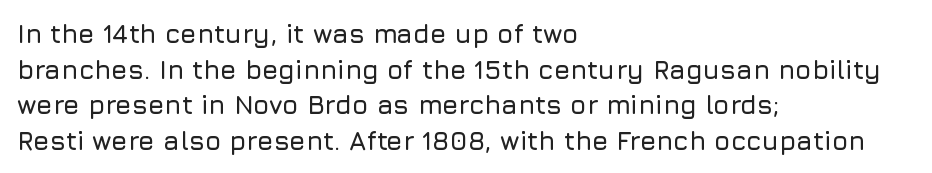
{"italic": "no", "underline": "no", "align": "left", "line_spacing": "normal", "line_spacing_ratio": 1.37, "letter_spacing": "normal", "letter_spacing_em": 0.0, "glyph_px": 26}
